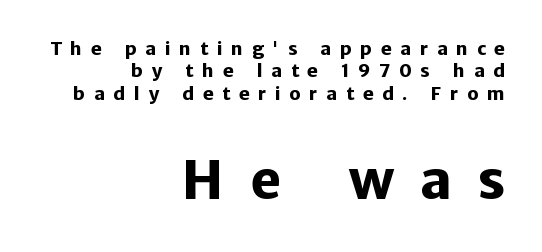
Which chunk is bigger? The second one — the bottom block dwarfs the top. Ordinary non-slanted type is in use. A bare baseline throughout the passage. Look at the bottom of the vertical strokes: they stop flat, with no serifs. What weight is shown? A full bold with thick strokes.
